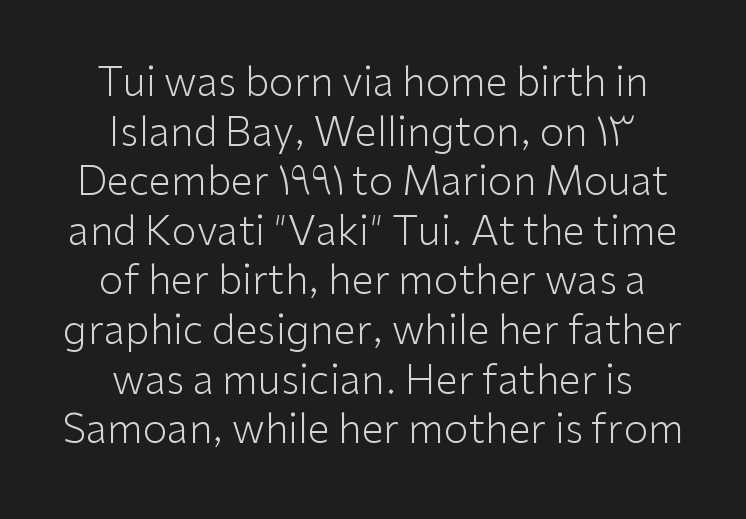
Centered paragraph, ragged on both sides. This sample uses an upright cut, with every glyph sitting square on the baseline. In terms of letterspacing, this is plain default setting. Unmarked baselines from the first word to the last. This is not heavy type; no bold has been used.
